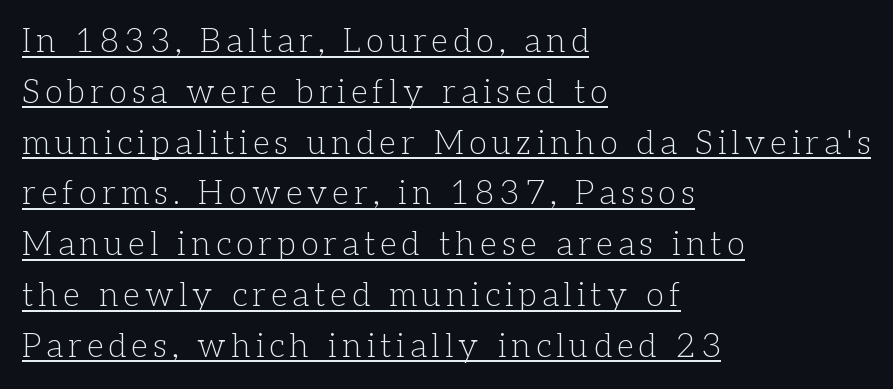
{"serif": "yes", "italic": "no", "bold": "no", "weight": "light", "width": "normal", "stroke_contrast": "low", "x_height": "medium", "monospaced": "no", "underline": "yes", "align": "left", "line_spacing": "normal", "line_spacing_ratio": 1.54, "glyph_px": 33}
